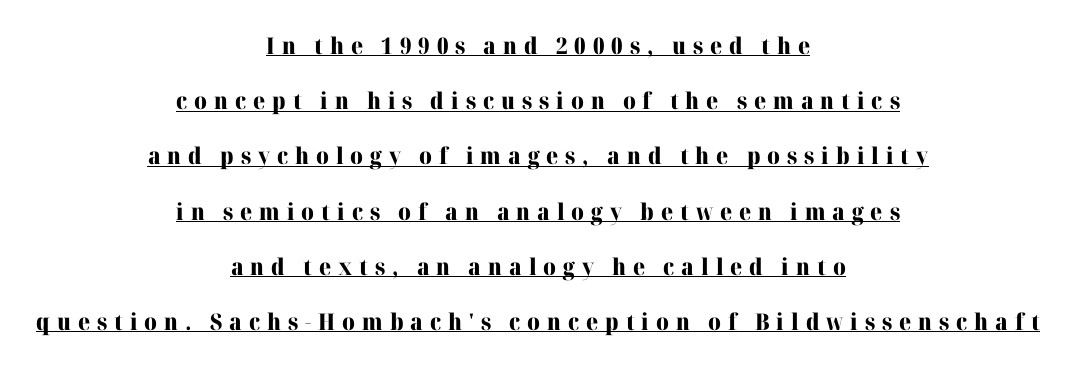
{"italic": "no", "bold": "yes", "underline": "yes", "align": "center", "line_spacing": "loose", "line_spacing_ratio": 2.4, "letter_spacing": "wide", "letter_spacing_em": 0.3, "glyph_px": 23}
